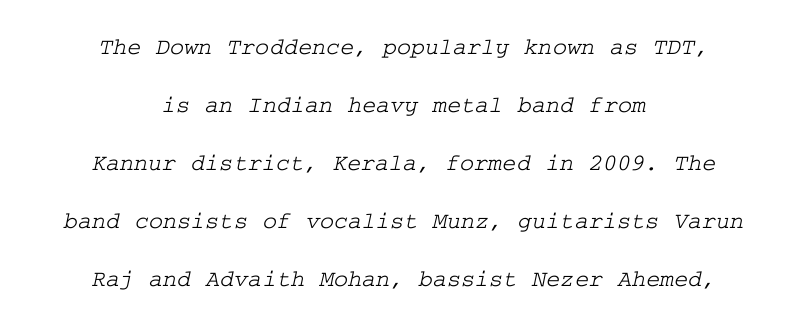
The image shows 24 px text type; set centered, loose line spacing (2.42x), normal letter spacing, not underlined.
